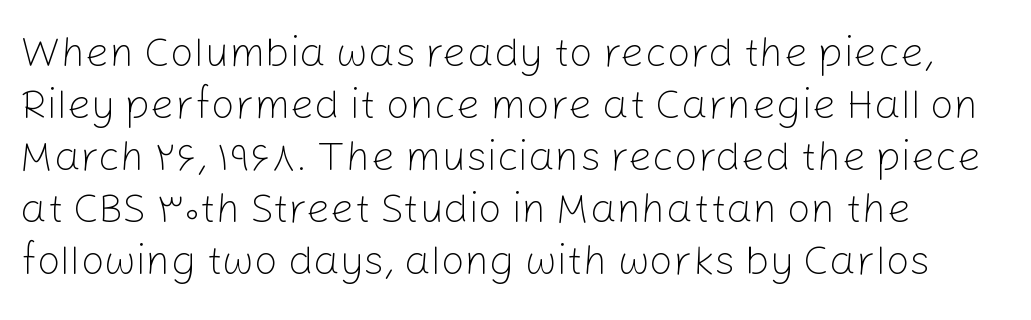
The string is rendered with underlining switched off. The letters advance in unequal steps, a hallmark of proportional type. The font family rendered here belongs to the sans-serif group. Standard letterfit; no display-style spreading of the glyphs. The letterforms sit at book weight or below.
